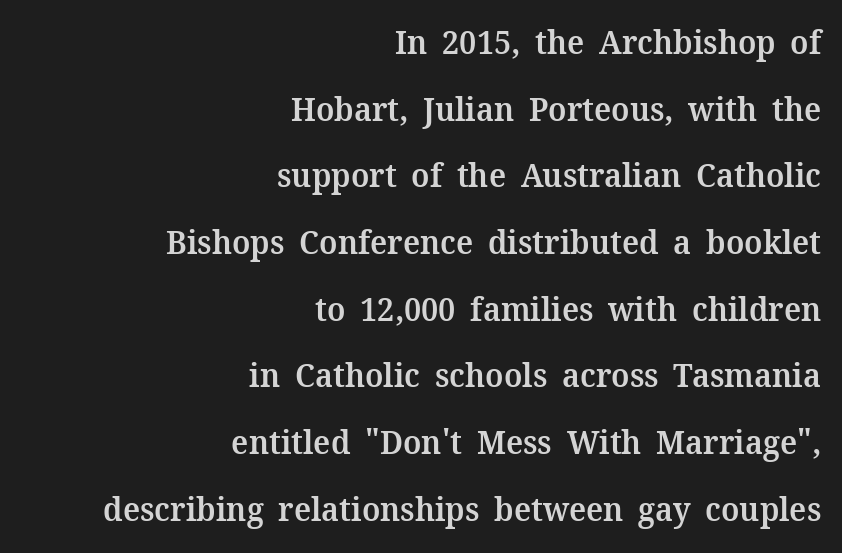
{"serif": "yes", "italic": "no", "bold": "semi", "weight": "semibold", "width": "normal", "stroke_contrast": "medium", "x_height": "medium", "monospaced": "no", "underline": "no", "align": "right", "line_spacing": "loose", "line_spacing_ratio": 2.02, "letter_spacing": "normal", "letter_spacing_em": 0.0, "glyph_px": 33}
